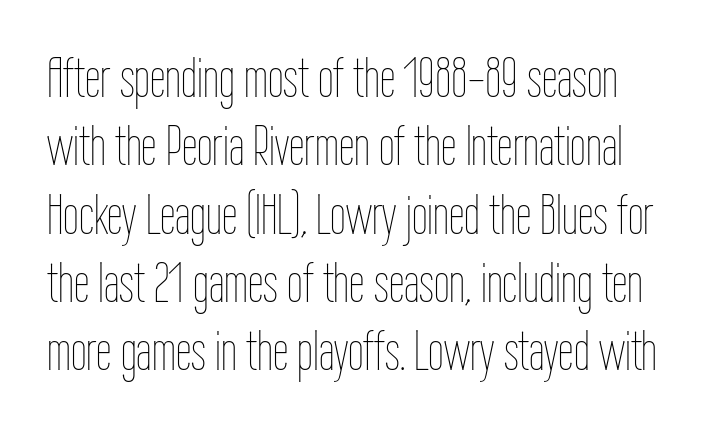
The image shows 56 px thin, condensed type, upright; set line spacing 1.22x, normal letter spacing, not underlined; low stroke contrast and a medium x-height.
